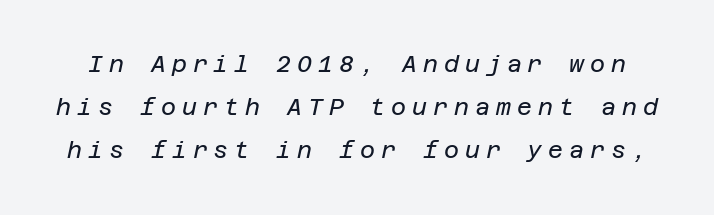
The image shows 23 px text type, italic (leaning right); set line spacing 1.88x, unusually wide letter spacing (+0.26 em), not underlined.
